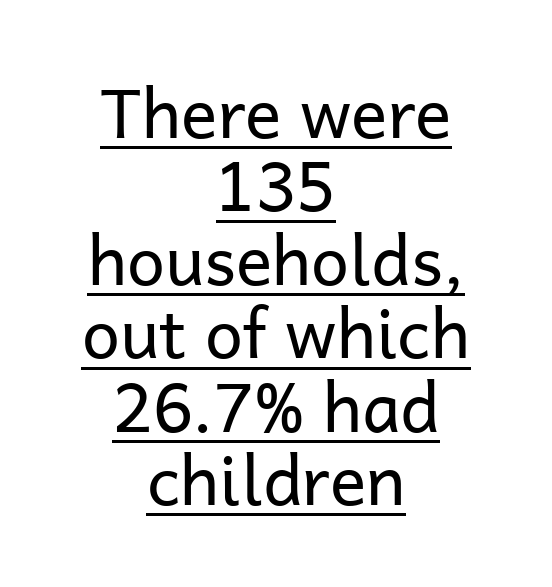
The image shows 68 px regular-weight sans-serif type, upright; set centered, tight line spacing (1.08x), normal letter spacing, underlined; low stroke contrast and a medium x-height.
